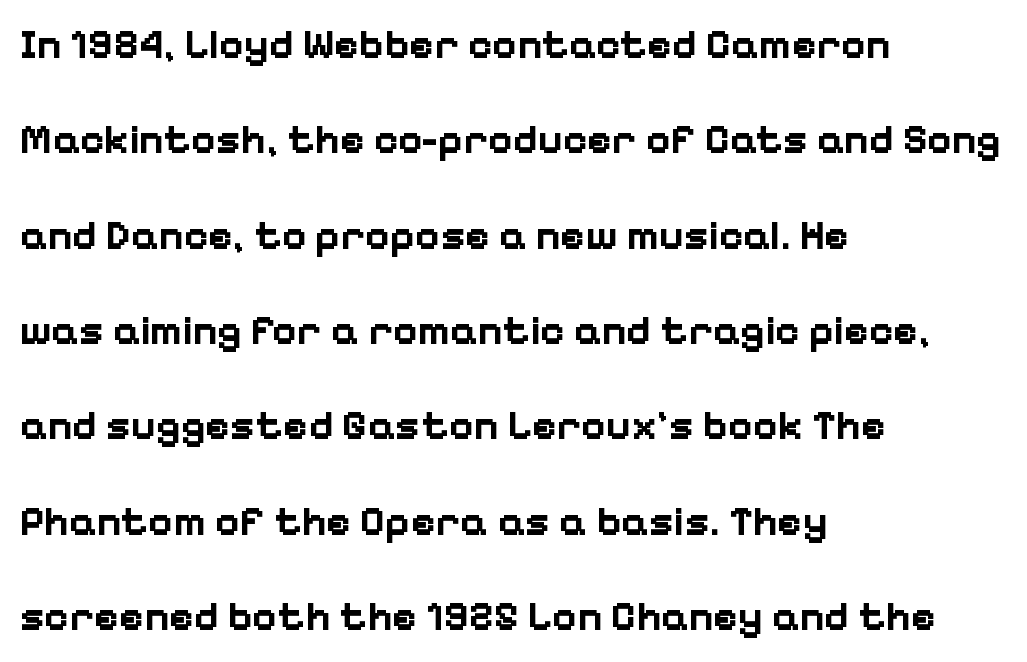
{"serif": "no", "italic": "no", "bold": "yes", "weight": "bold", "width": "normal", "stroke_contrast": "low", "x_height": "medium", "monospaced": "no", "underline": "no", "align": "left", "line_spacing": "loose", "line_spacing_ratio": 2.27, "letter_spacing": "normal", "letter_spacing_em": 0.0, "glyph_px": 42}
